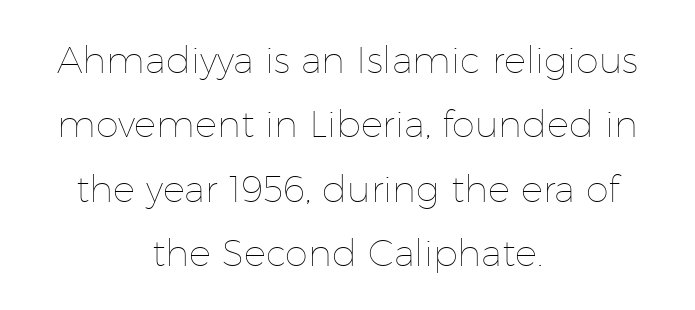
Q: Is the text bold? A: No.
Q: Is the text italic (slanted)? A: No, it is upright.
Q: Is the text underlined? A: No.
Q: How is the paragraph aligned? A: Centered.
Q: Is the spacing between letters normal or unusually wide? A: Normal.
Q: Width (condensed, normal, or wide)? A: Normal.
Q: Stroke contrast? A: Low.
Q: x-height? A: Medium.
Q: Monospaced? A: No.
